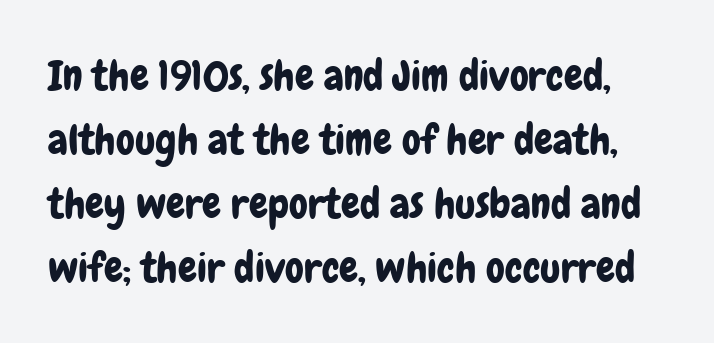
The image shows 42 px condensed sans-serif type, upright; set normal line spacing (1.52x), normal letter spacing, not underlined; low stroke contrast and a medium x-height.
